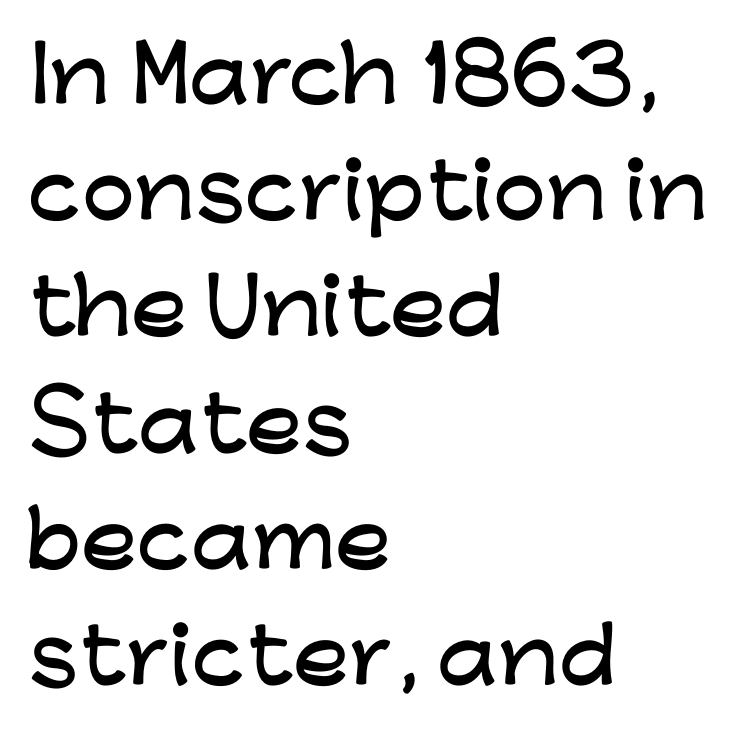
Q: Is the text italic (slanted)? A: No, it is upright.
Q: Is the typeface a serif or a sans-serif typeface? A: Sans-serif.
Q: Is the text underlined? A: No.
Q: How is the paragraph aligned? A: Left-aligned.
Q: Is the spacing between letters normal or unusually wide? A: Normal.
Q: Is the spacing between lines tight, normal or loose? A: Normal.
Q: Width (condensed, normal, or wide)? A: Wide.
Q: Stroke contrast? A: Low.
Q: x-height? A: Medium.
Q: Monospaced? A: No.
